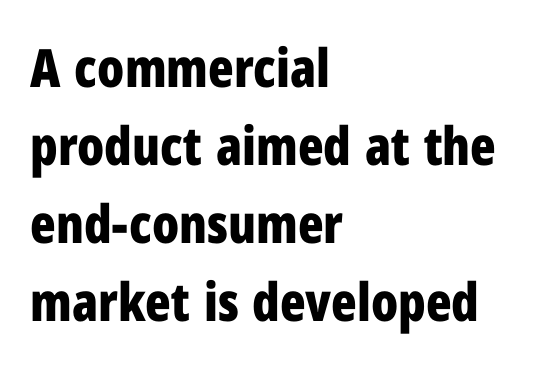
Q: Is the text bold? A: Yes.
Q: Is the text italic (slanted)? A: No, it is upright.
Q: Is the typeface a serif or a sans-serif typeface? A: Sans-serif.
Q: Is the text underlined? A: No.
Q: How is the paragraph aligned? A: Left-aligned.
Q: Is the spacing between letters normal or unusually wide? A: Normal.
Q: Is the spacing between lines tight, normal or loose? A: Normal.
Q: Width (condensed, normal, or wide)? A: Condensed.
Q: Stroke contrast? A: Low.
Q: x-height? A: Medium.
Q: Monospaced? A: No.
